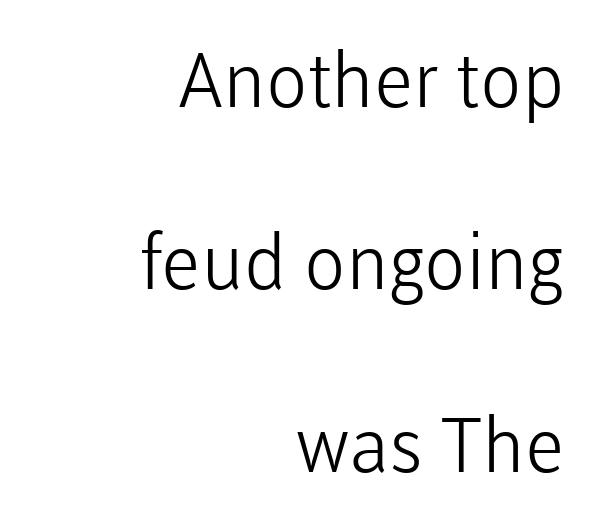
The font is comparable to plain body text, perhaps lighter. Honestly, the letter spacing is just normal — you wouldn't notice it. The axis of the letterforms is exactly vertical. The face used here is proportionally spaced, like ordinary book or web type. Quick note: underline off. The setting favours the right margin, as signatures and pull-quotes sometimes do.
